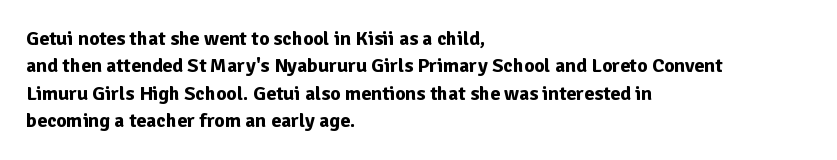
The image shows 20 px bold type, upright; set left-aligned, normal line spacing (1.37x), normal letter spacing, not underlined.
